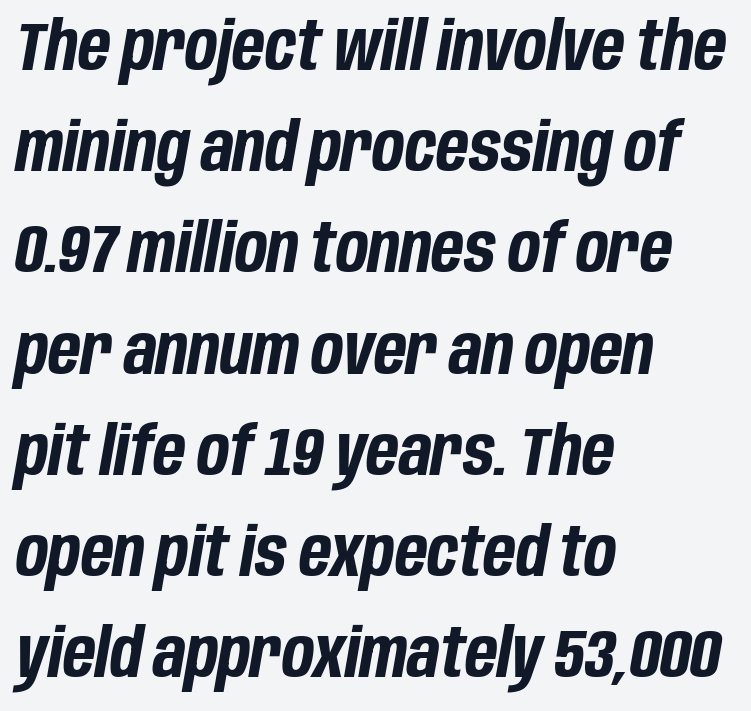
{"italic": "yes", "lean": "right", "slant_degrees": 10, "bold": "yes", "weight": "bold", "width": "condensed", "stroke_contrast": "low", "x_height": "large", "monospaced": "no", "underline": "no", "align": "left", "line_spacing": "normal", "line_spacing_ratio": 1.51, "letter_spacing": "normal", "letter_spacing_em": 0.0, "glyph_px": 67}
